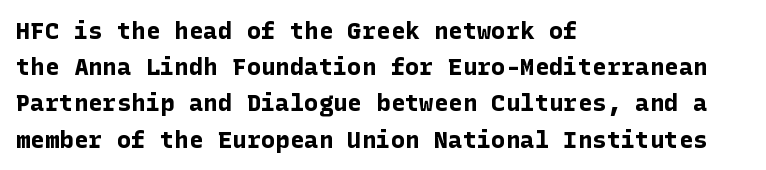
The image shows 24 px bold type, upright; set left-aligned, normal line spacing (1.51x), normal letter spacing, not underlined.
